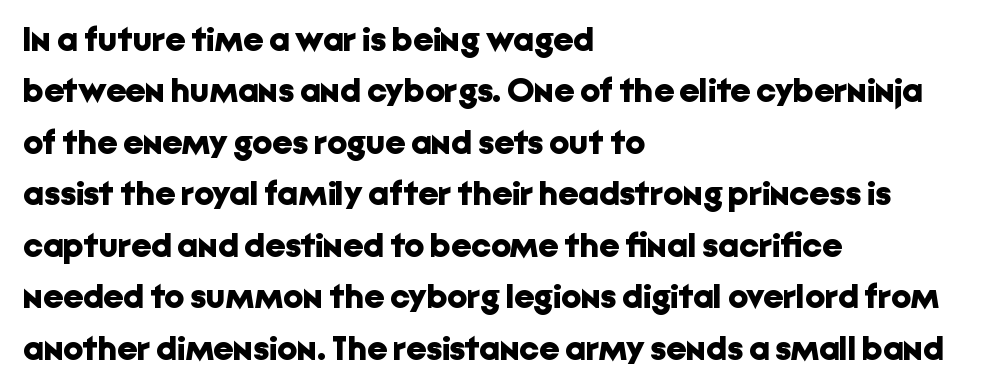
The line texture is even and compact thanks to regular tracking. A typesetter would mark this as roman, not italic. Looks like regular typesetting: each glyph gets only the width it needs. The designer left line spacing at the default. Set as a true bold cut, around the 700 mark. Plain, unruled lines of type.
